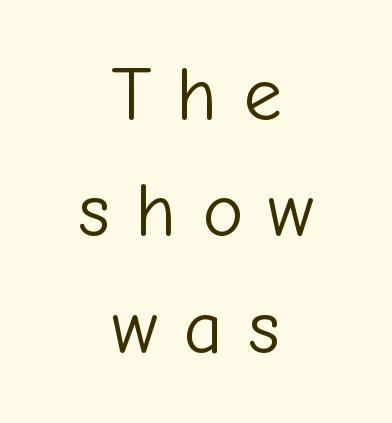
Q: Is the text bold? A: No.
Q: Is the text italic (slanted)? A: No, it is upright.
Q: Is the typeface a serif or a sans-serif typeface? A: Sans-serif.
Q: Is the text underlined? A: No.
Q: How is the paragraph aligned? A: Centered.
Q: Is the spacing between letters normal or unusually wide? A: Unusually wide.
Q: Is the spacing between lines tight, normal or loose? A: Normal.
Q: Width (condensed, normal, or wide)? A: Normal.
Q: Stroke contrast? A: Low.
Q: x-height? A: Medium.
Q: Monospaced? A: No.
